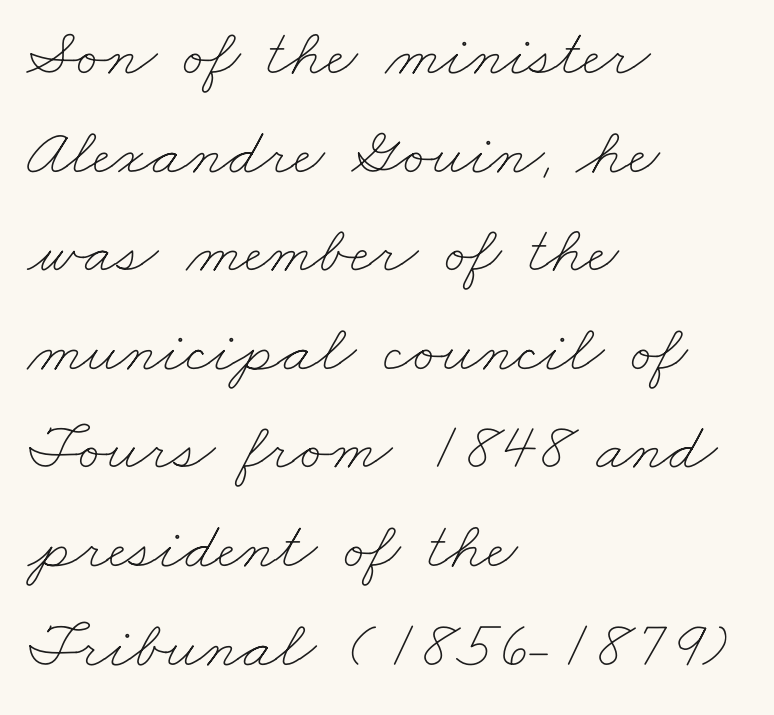
{"bold": "no", "weight": "thin", "width": "wide", "stroke_contrast": "low", "x_height": "small", "monospaced": "no", "underline": "no", "align": "left", "line_spacing": "normal", "line_spacing_ratio": 1.45, "letter_spacing": "normal", "letter_spacing_em": 0.0, "glyph_px": 68}
